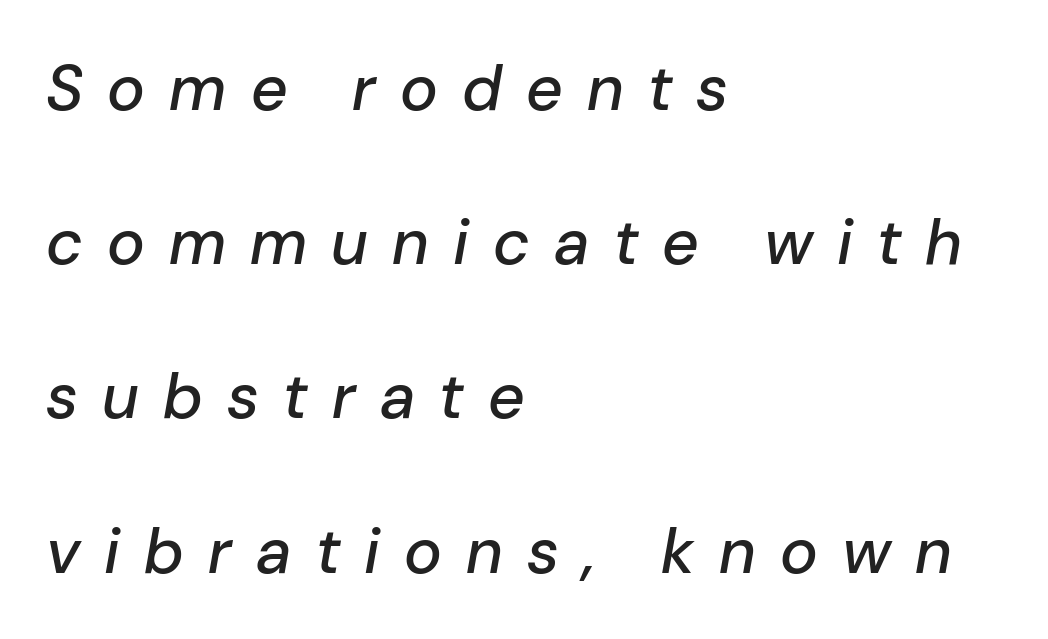
{"italic": "yes", "lean": "right", "slant_degrees": 10, "width": "normal", "stroke_contrast": "low", "x_height": "medium", "monospaced": "no", "underline": "no", "align": "left", "line_spacing": "loose", "line_spacing_ratio": 2.41, "letter_spacing": "wide", "letter_spacing_em": 0.38, "glyph_px": 64}
